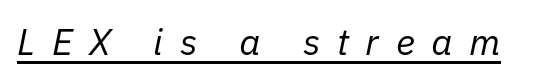
The image shows 37 px regular-weight type, italic (leaning right); set unusually wide letter spacing (+0.45 em), underlined; low stroke contrast and a medium x-height.
